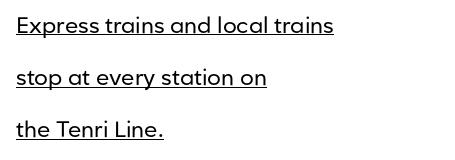
{"italic": "no", "bold": "no", "underline": "yes", "align": "left", "line_spacing": "loose", "line_spacing_ratio": 2.37, "letter_spacing": "normal", "letter_spacing_em": 0.0, "glyph_px": 22}
